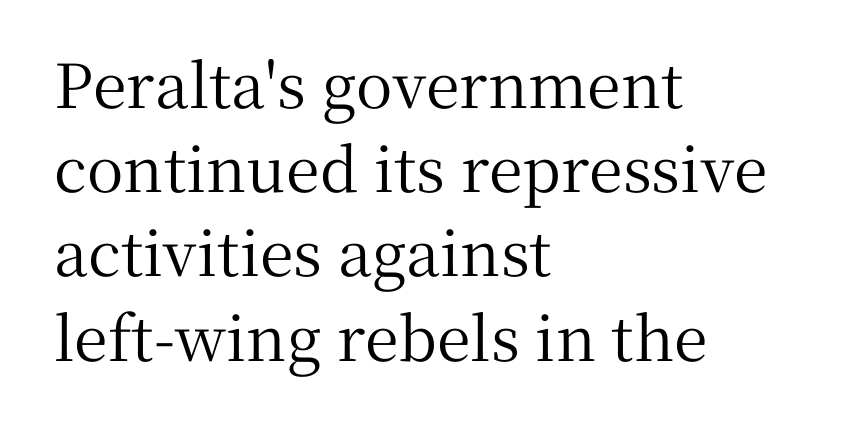
Character widths vary here, with narrow letters taking less room than wide ones. The rendering shows small feet on the letterforms — a serif design. In terms of posture, this sample is upright. Reading down the block, your eye returns to a fixed left position each line. Letters rest on an invisible, unmarked baseline.
